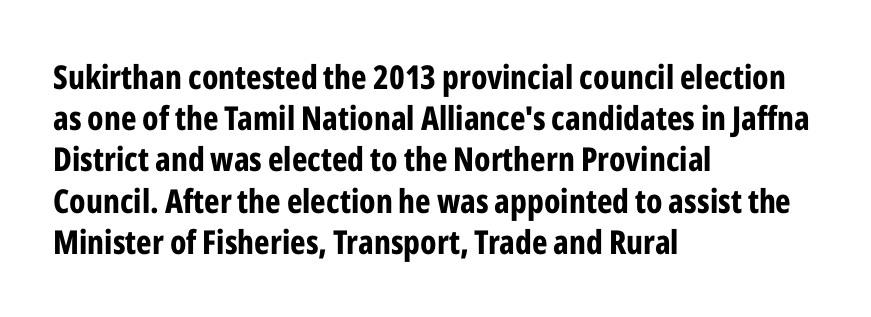
Horizontal bands of white between lines are of average thickness. Is there any slant? The stems are plumb. Inter-character spacing is left at the font's built-in metrics. Where is the straight margin? On the left.
